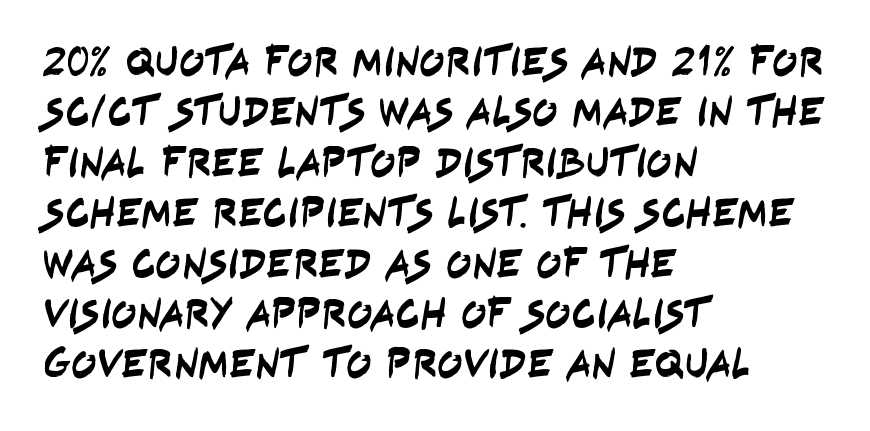
Q: Is the typeface a serif or a sans-serif typeface? A: Sans-serif.
Q: Is the text underlined? A: No.
Q: How is the paragraph aligned? A: Left-aligned.
Q: Is the spacing between letters normal or unusually wide? A: Normal.
Q: Width (condensed, normal, or wide)? A: Condensed.
Q: Stroke contrast? A: Low.
Q: x-height? A: Large.
Q: Monospaced? A: No.
